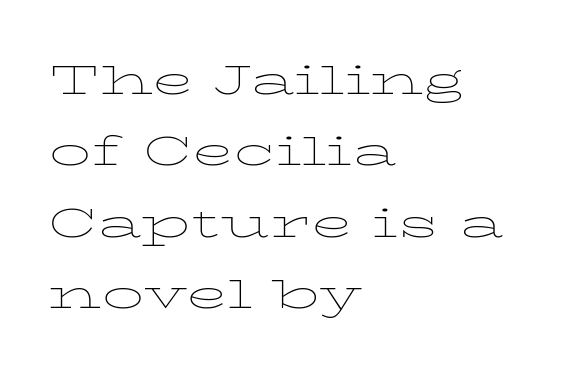
The image shows 55 px thin, wide type, upright; set left-aligned, normal line spacing (1.3x), normal letter spacing, not underlined; low stroke contrast and a medium x-height.
